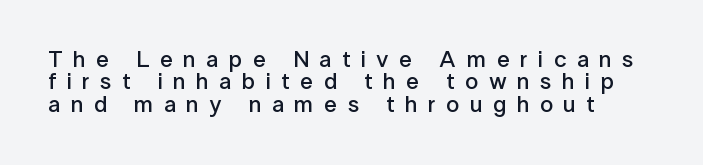
Q: Is the text bold? A: Semi-bold.
Q: Is the text italic (slanted)? A: No, it is upright.
Q: Is the text underlined? A: No.
Q: Is the spacing between letters normal or unusually wide? A: Unusually wide.
Q: Is the spacing between lines tight, normal or loose? A: Tight.
